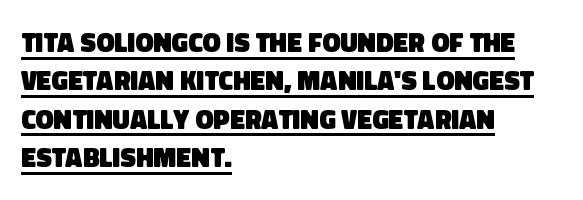
{"bold": "yes", "underline": "yes", "align": "left", "line_spacing": "normal", "line_spacing_ratio": 1.42, "letter_spacing": "normal", "letter_spacing_em": 0.0, "glyph_px": 27}
